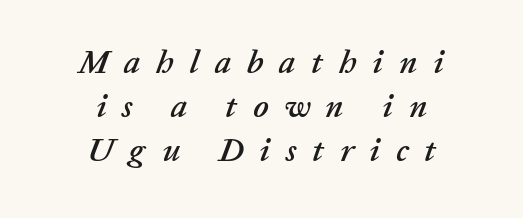
{"italic": "yes", "lean": "right", "slant_degrees": 20, "width": "normal", "stroke_contrast": "low", "x_height": "medium", "monospaced": "no", "underline": "no", "align": "center", "line_spacing": "normal", "line_spacing_ratio": 1.33, "letter_spacing": "wide", "letter_spacing_em": 0.48, "glyph_px": 33}
